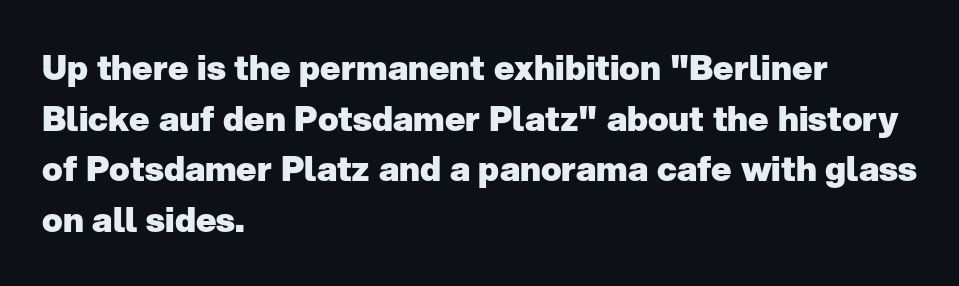
Q: Is the text bold? A: Yes.
Q: Is the text italic (slanted)? A: No, it is upright.
Q: Is the typeface a serif or a sans-serif typeface? A: Sans-serif.
Q: Is the text underlined? A: No.
Q: How is the paragraph aligned? A: Left-aligned.
Q: Is the spacing between letters normal or unusually wide? A: Normal.
Q: Is the spacing between lines tight, normal or loose? A: Normal.
Q: Width (condensed, normal, or wide)? A: Normal.
Q: Stroke contrast? A: Low.
Q: x-height? A: Medium.
Q: Monospaced? A: No.
